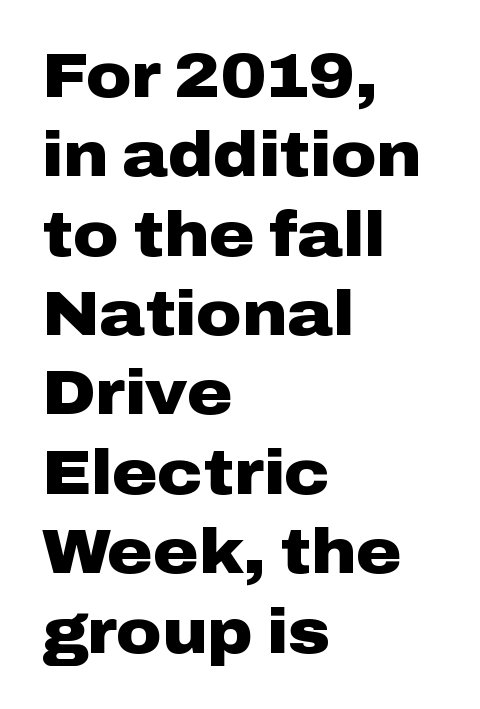
The image shows 62 px heavy, wide sans-serif type, upright; set left-aligned, normal line spacing (1.28x), normal letter spacing, not underlined; low stroke contrast and a medium x-height.
